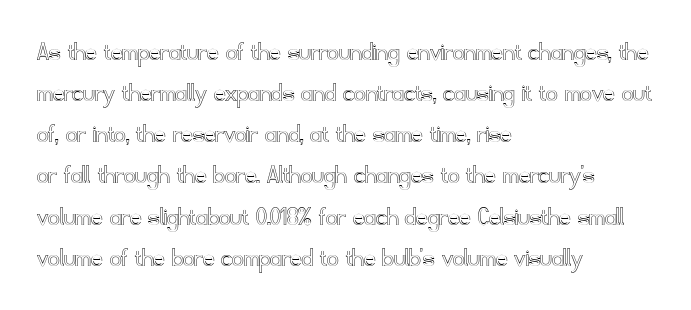
Q: Is the text italic (slanted)? A: No, it is upright.
Q: Is the text underlined? A: No.
Q: How is the paragraph aligned? A: Left-aligned.
Q: Is the spacing between letters normal or unusually wide? A: Normal.
Q: Is the spacing between lines tight, normal or loose? A: Normal.
Q: Width (condensed, normal, or wide)? A: Normal.
Q: x-height? A: Small.
Q: Monospaced? A: No.
